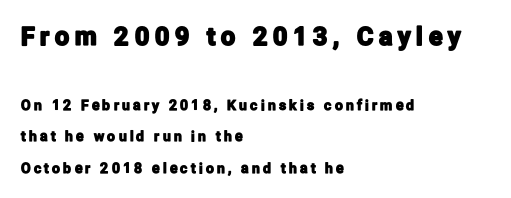
{"italic": "no", "underline": "no", "align": "left", "line_spacing": "loose", "line_spacing_ratio": 2.24, "letter_spacing": "wide", "letter_spacing_em": 0.23, "larger_block": "first", "size_ratio": 1.79, "glyph_px": 25}
